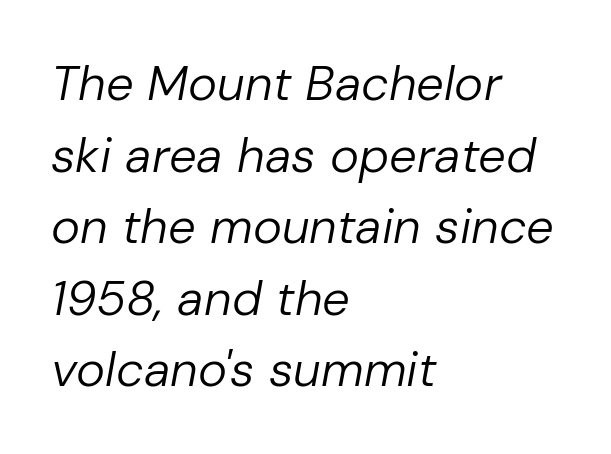
Is the type slanted? Yes — the strokes lean at a clear angle. Spacing verdict: proportional, widths tailored to each character. Each row of text sits above clean, open space. The block of text has a typical density, with ordinary space between rows.
